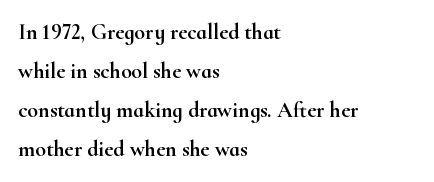
{"italic": "no", "underline": "no", "align": "left", "line_spacing_ratio": 1.78, "letter_spacing": "normal", "letter_spacing_em": 0.0, "glyph_px": 22}
